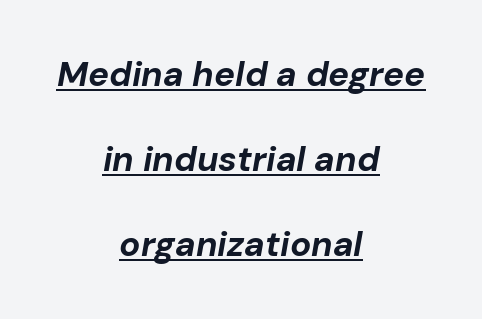
Yep, that's italic — everything's leaning. These lines keep a tight, regular rhythm from letter to letter. Layout note: lines centered. Think of a printed novel: that variable character pitch is what you see here. Has an underline been added? It has. Leading is clearly above the norm, producing a sparse column.
